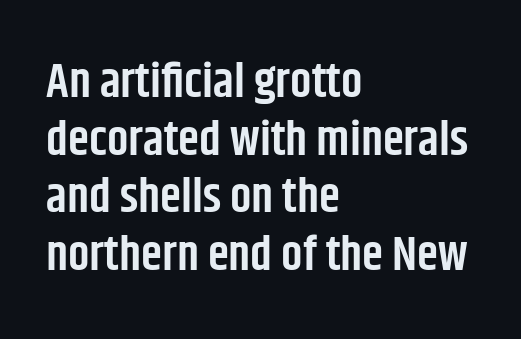
{"serif": "no", "italic": "no", "bold": "semi", "weight": "semibold", "width": "condensed", "stroke_contrast": "low", "x_height": "large", "monospaced": "no", "underline": "no", "align": "left", "line_spacing_ratio": 1.2, "letter_spacing": "normal", "letter_spacing_em": 0.0, "glyph_px": 48}
